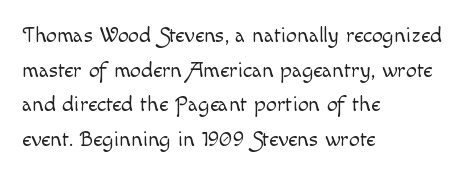
{"italic": "no", "bold": "no", "underline": "no", "align": "left", "line_spacing": "normal", "line_spacing_ratio": 1.57, "letter_spacing": "normal", "letter_spacing_em": 0.0, "glyph_px": 22}
